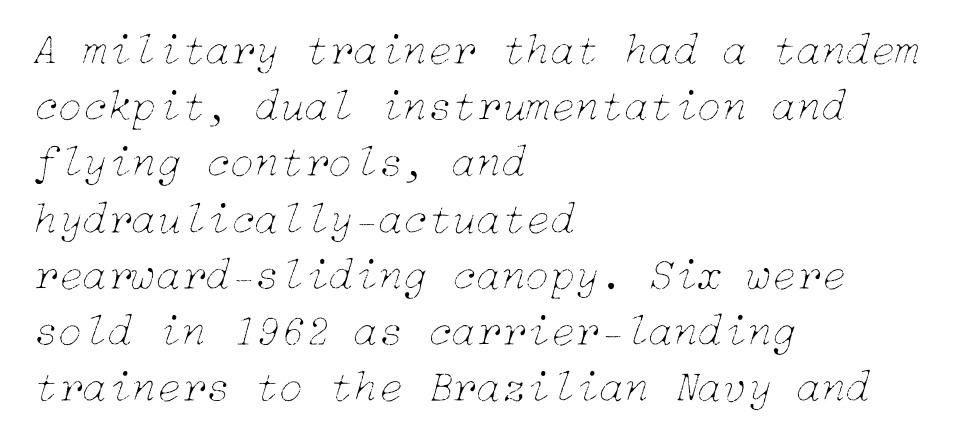
Q: Is the text bold? A: No.
Q: Is the text italic (slanted)? A: Yes, it leans right by about 15 degrees.
Q: Is the text underlined? A: No.
Q: How is the paragraph aligned? A: Left-aligned.
Q: Is the spacing between letters normal or unusually wide? A: Normal.
Q: Is the spacing between lines tight, normal or loose? A: Normal.
Q: Width (condensed, normal, or wide)? A: Normal.
Q: Stroke contrast? A: Low.
Q: x-height? A: Medium.
